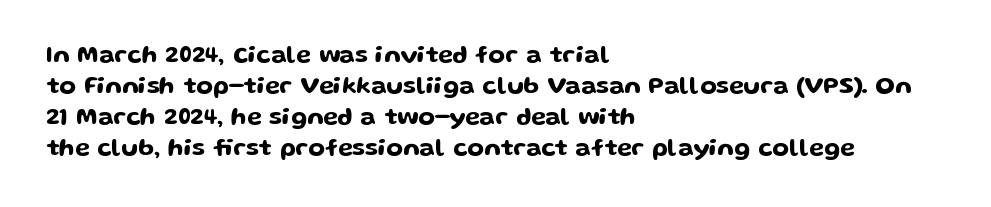
The rag falls on the right side of this text block. How would I describe the line gaps? Plain and ordinary. Ordinary non-slanted type is in use. The gaps between neighbouring characters are ordinary and unremarkable.
